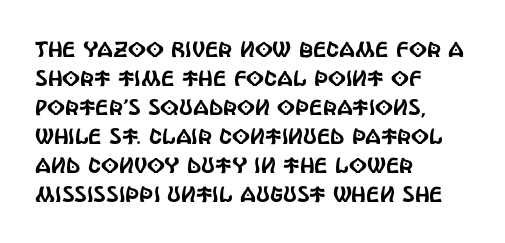
Q: Is the text italic (slanted)? A: No, it is upright.
Q: Is the text underlined? A: No.
Q: How is the paragraph aligned? A: Left-aligned.
Q: Is the spacing between letters normal or unusually wide? A: Normal.
Q: Is the spacing between lines tight, normal or loose? A: Normal.
